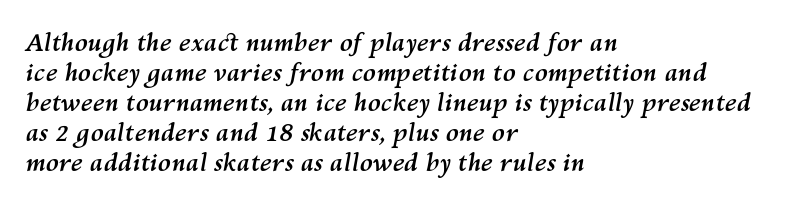
The image shows 24 px bold type, italic (leaning right); set left-aligned, normal line spacing (1.25x), normal letter spacing, not underlined.
